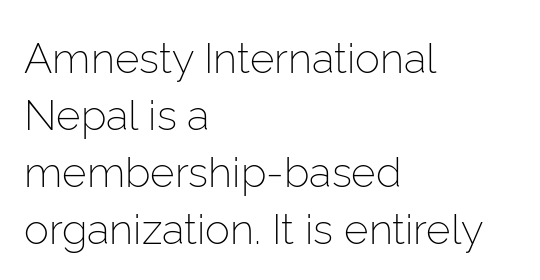
Q: Is the text bold? A: No.
Q: Is the text italic (slanted)? A: No, it is upright.
Q: Is the typeface a serif or a sans-serif typeface? A: Sans-serif.
Q: Is the text underlined? A: No.
Q: How is the paragraph aligned? A: Left-aligned.
Q: Is the spacing between letters normal or unusually wide? A: Normal.
Q: Is the spacing between lines tight, normal or loose? A: Normal.
Q: Width (condensed, normal, or wide)? A: Normal.
Q: Stroke contrast? A: Low.
Q: x-height? A: Medium.
Q: Monospaced? A: No.
